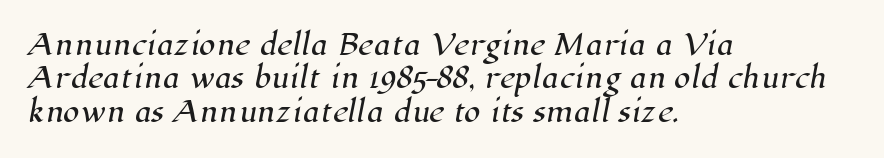
Q: Is the text underlined? A: No.
Q: How is the paragraph aligned? A: Left-aligned.
Q: Is the spacing between letters normal or unusually wide? A: Normal.
